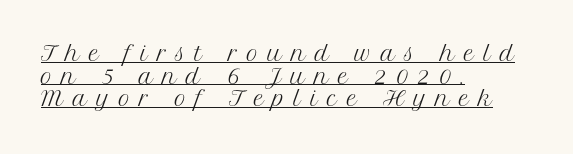
The image shows 20 px text type; set left-aligned, tight line spacing (1.13x), unusually wide letter spacing (+0.46 em), underlined.
